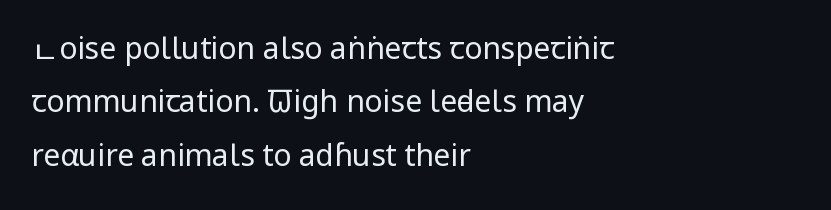
{"serif": "no", "italic": "no", "bold": "no", "weight": "regular", "width": "condensed", "stroke_contrast": "low", "x_height": "large", "monospaced": "no", "underline": "no", "align": "left", "line_spacing_ratio": 1.78, "letter_spacing": "normal", "letter_spacing_em": 0.0, "glyph_px": 30}
